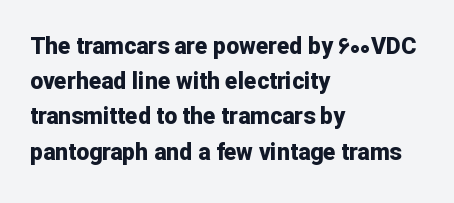
The image shows 23 px bold type, upright; set left-aligned, normal line spacing (1.53x), normal letter spacing, not underlined.
